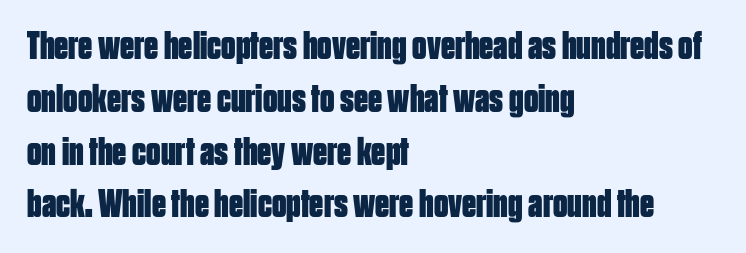
Q: Is the text bold? A: Yes.
Q: Is the text italic (slanted)? A: No, it is upright.
Q: Is the typeface a serif or a sans-serif typeface? A: Sans-serif.
Q: Is the text underlined? A: No.
Q: How is the paragraph aligned? A: Left-aligned.
Q: Is the spacing between letters normal or unusually wide? A: Normal.
Q: Is the spacing between lines tight, normal or loose? A: Normal.
Q: Width (condensed, normal, or wide)? A: Condensed.
Q: Stroke contrast? A: Low.
Q: x-height? A: Large.
Q: Monospaced? A: No.
